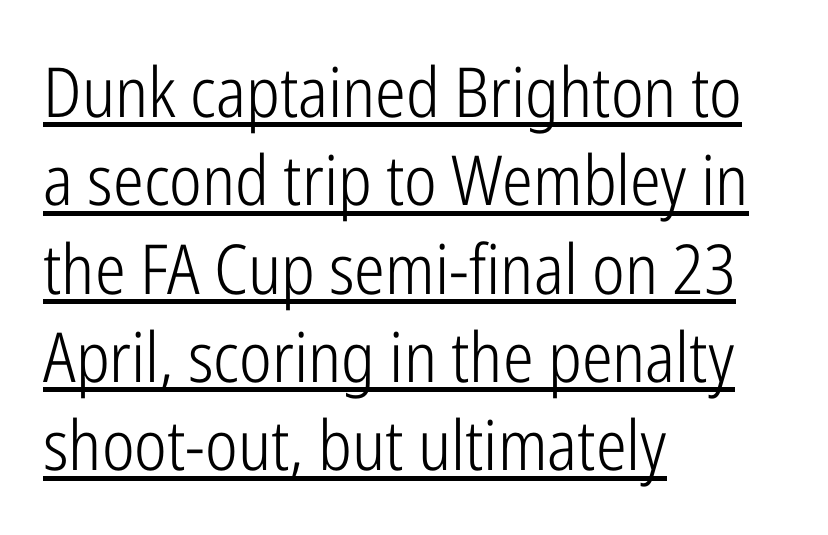
{"serif": "no", "italic": "no", "bold": "no", "weight": "light", "width": "condensed", "stroke_contrast": "low", "x_height": "medium", "monospaced": "no", "underline": "yes", "align": "left", "line_spacing": "normal", "line_spacing_ratio": 1.28, "letter_spacing": "normal", "letter_spacing_em": 0.0, "glyph_px": 69}
